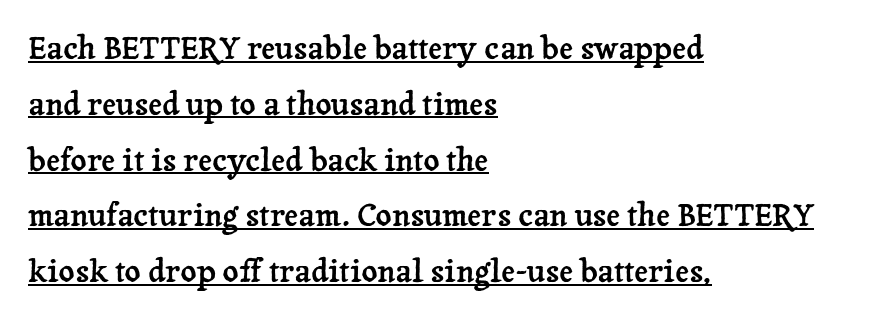
{"serif": "yes", "italic": "no", "width": "normal", "stroke_contrast": "low", "x_height": "medium", "monospaced": "no", "underline": "yes", "align": "left", "line_spacing_ratio": 1.8, "letter_spacing": "normal", "letter_spacing_em": 0.0, "glyph_px": 31}
